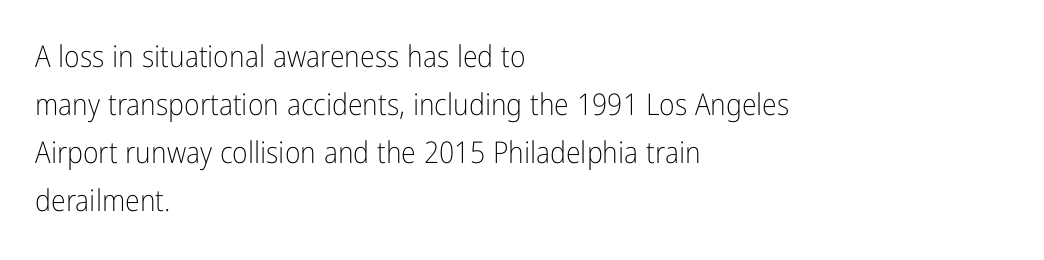
The image shows 30 px light, condensed sans-serif type, upright; set left-aligned, normal line spacing (1.6x), normal letter spacing, not underlined; low stroke contrast and a medium x-height.
